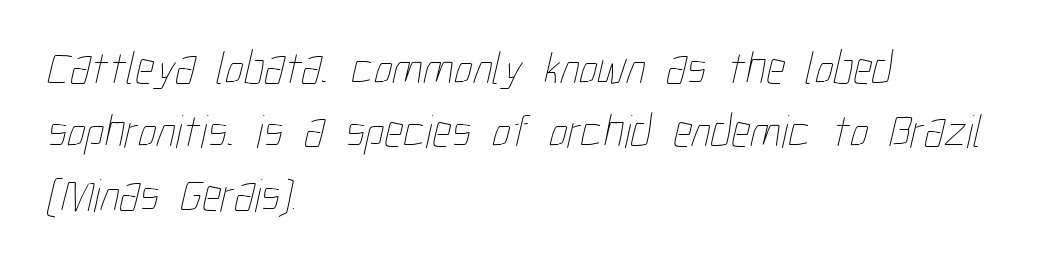
The image shows 47 px thin, condensed type; set left-aligned, normal line spacing (1.35x), normal letter spacing, not underlined; low stroke contrast and a medium x-height.
